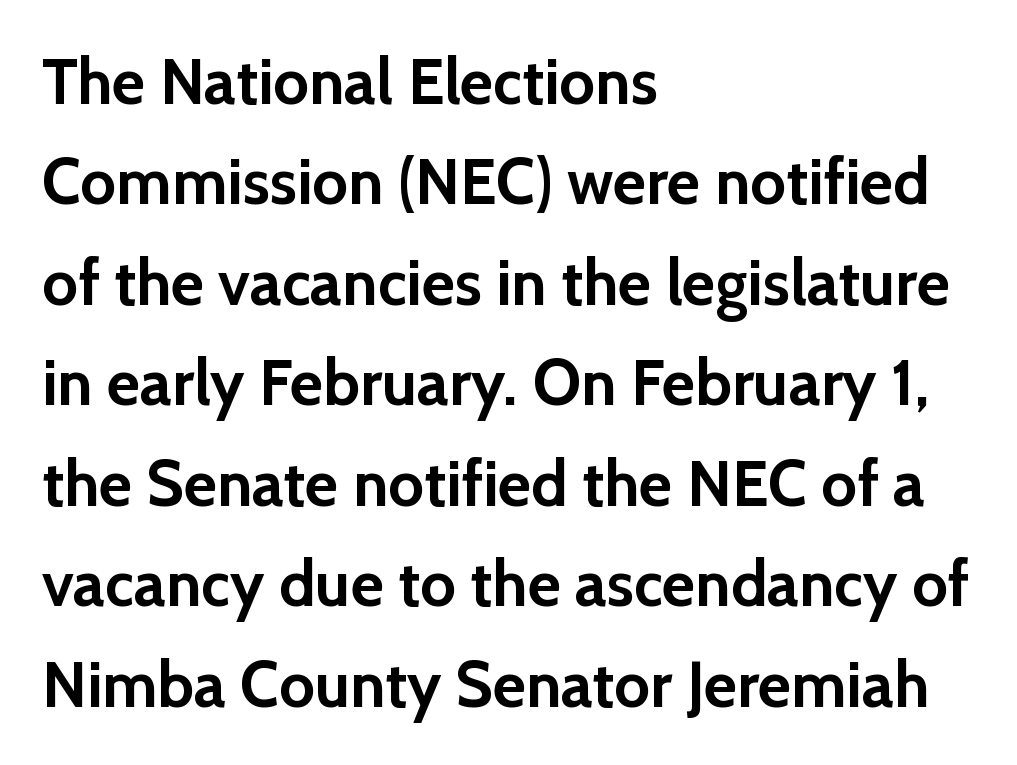
Q: Is the text bold? A: Yes.
Q: Is the text italic (slanted)? A: No, it is upright.
Q: Is the typeface a serif or a sans-serif typeface? A: Sans-serif.
Q: Is the text underlined? A: No.
Q: How is the paragraph aligned? A: Left-aligned.
Q: Is the spacing between letters normal or unusually wide? A: Normal.
Q: Is the spacing between lines tight, normal or loose? A: Normal.
Q: Width (condensed, normal, or wide)? A: Normal.
Q: x-height? A: Medium.
Q: Monospaced? A: No.
